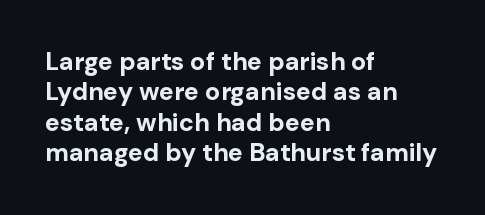
Each line starts at the same left margin while the right side varies. Words appear dense and cohesive because spacing is normal. What weight is shown? A full bold with thick strokes. Nope, not italic — everything's standing straight.
